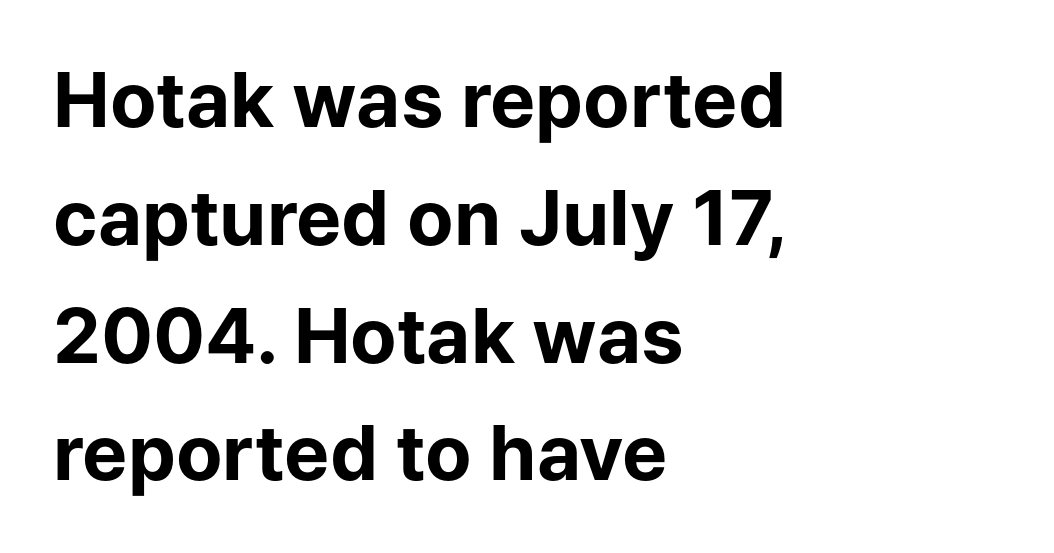
The image shows 76 px bold sans-serif type, upright; set left-aligned, normal line spacing (1.55x), normal letter spacing, not underlined; low stroke contrast and a medium x-height.
